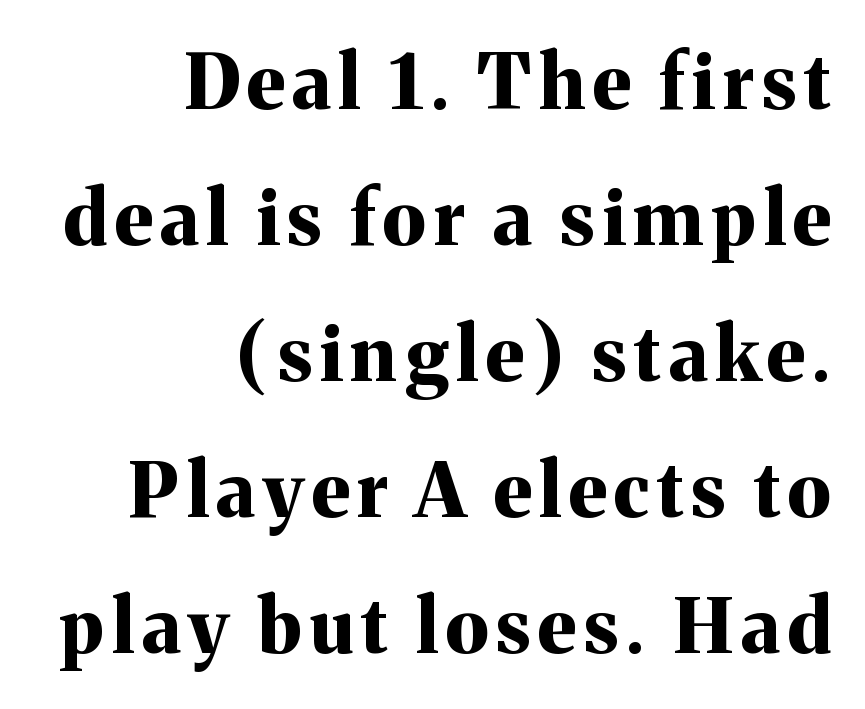
Q: Is the text bold? A: Yes.
Q: Is the text italic (slanted)? A: No, it is upright.
Q: Is the typeface a serif or a sans-serif typeface? A: Serif.
Q: Is the text underlined? A: No.
Q: How is the paragraph aligned? A: Right-aligned.
Q: Width (condensed, normal, or wide)? A: Normal.
Q: Stroke contrast? A: Medium.
Q: x-height? A: Medium.
Q: Monospaced? A: No.
